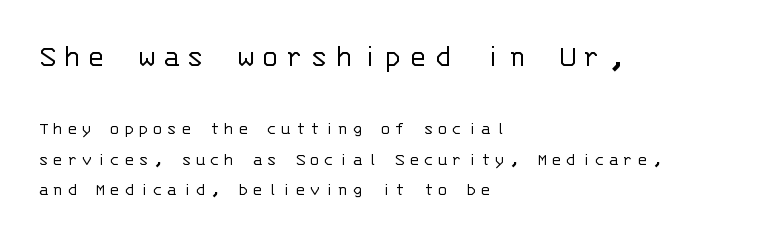
{"serif": "no", "italic": "no", "bold": "no", "weight": "light", "width": "normal", "stroke_contrast": "low", "x_height": "large", "monospaced": "yes", "underline": "no", "align": "left", "line_spacing": "normal", "line_spacing_ratio": 1.6, "letter_spacing": "wide", "letter_spacing_em": 0.21, "larger_block": "first", "size_ratio": 1.74, "glyph_px": 33}
